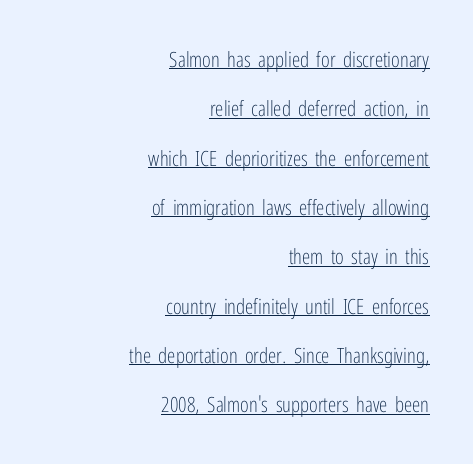
Caption: face not bold, strokes unweighted. This sample uses plain, unmodified letter spacing. Tall strokes in this sample are plumb rather than angled. These lines stand farther apart than default settings would place them.
